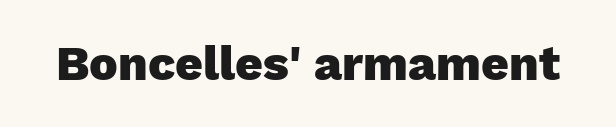
The image shows 48 px heavy sans-serif type, upright; set normal letter spacing, not underlined; low stroke contrast and a medium x-height.
